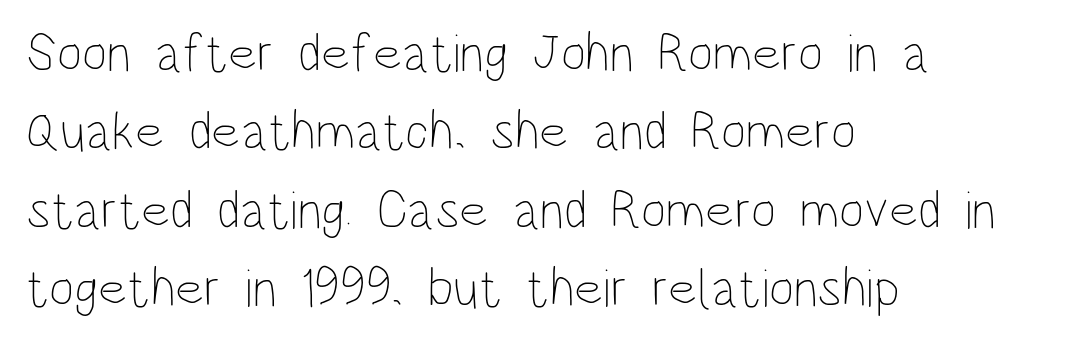
Q: Is the text bold? A: No.
Q: Is the text italic (slanted)? A: No, it is upright.
Q: Is the text underlined? A: No.
Q: How is the paragraph aligned? A: Left-aligned.
Q: Is the spacing between letters normal or unusually wide? A: Normal.
Q: Is the spacing between lines tight, normal or loose? A: Normal.
Q: Width (condensed, normal, or wide)? A: Condensed.
Q: Stroke contrast? A: Low.
Q: x-height? A: Large.
Q: Monospaced? A: No.
